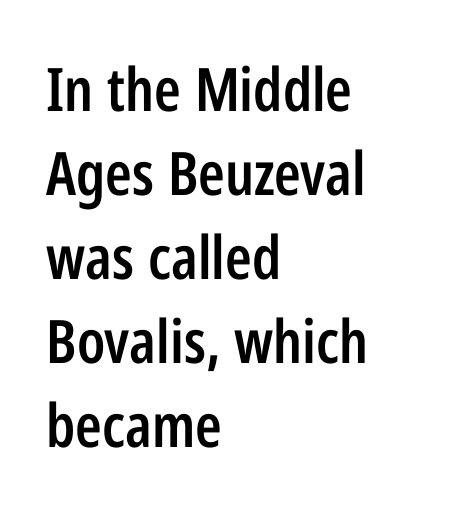
Q: Is the text bold? A: Semi-bold.
Q: Is the text italic (slanted)? A: No, it is upright.
Q: Is the typeface a serif or a sans-serif typeface? A: Sans-serif.
Q: Is the text underlined? A: No.
Q: How is the paragraph aligned? A: Left-aligned.
Q: Is the spacing between letters normal or unusually wide? A: Normal.
Q: Is the spacing between lines tight, normal or loose? A: Normal.
Q: Width (condensed, normal, or wide)? A: Condensed.
Q: Stroke contrast? A: Low.
Q: x-height? A: Medium.
Q: Monospaced? A: No.
